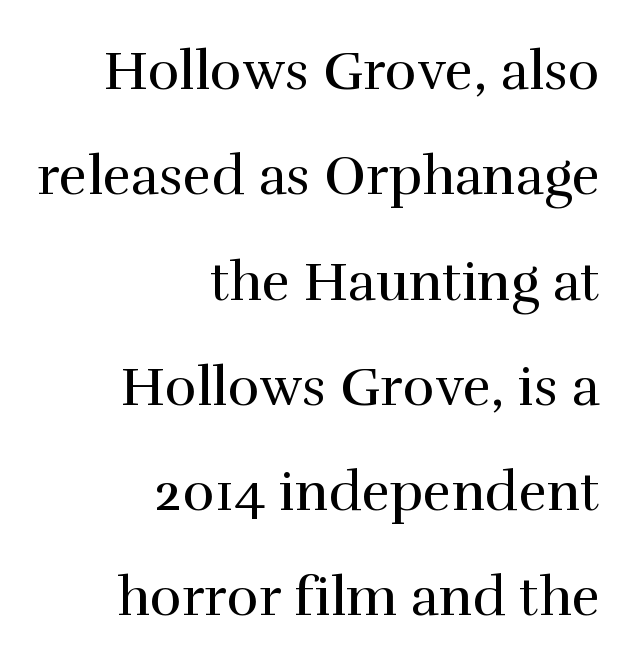
Q: Is the text bold? A: No.
Q: Is the text italic (slanted)? A: No, it is upright.
Q: Is the typeface a serif or a sans-serif typeface? A: Serif.
Q: Is the text underlined? A: No.
Q: How is the paragraph aligned? A: Right-aligned.
Q: Is the spacing between letters normal or unusually wide? A: Normal.
Q: Is the spacing between lines tight, normal or loose? A: Loose.
Q: Width (condensed, normal, or wide)? A: Normal.
Q: Stroke contrast? A: High.
Q: x-height? A: Medium.
Q: Monospaced? A: No.
